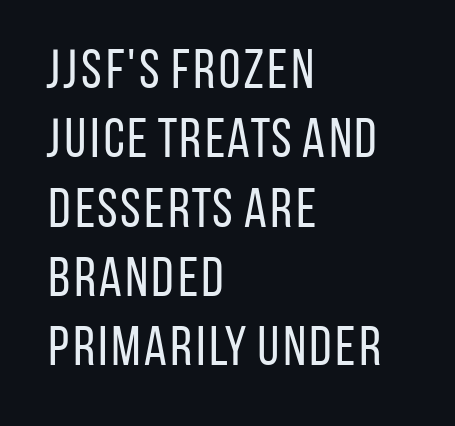
The face used here is proportionally spaced, like ordinary book or web type. Between one letter and the next there's only the usual sliver of space. The rendering anchors every line to the left-hand side. The passage shown stacks its lines at a standard gap. Type without underlining.
